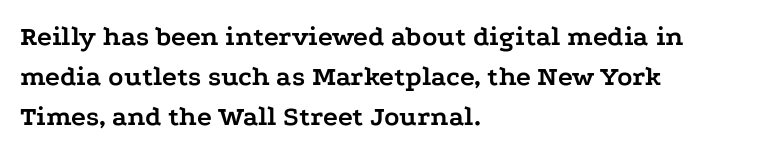
Q: Is the text bold? A: Yes.
Q: Is the text italic (slanted)? A: No, it is upright.
Q: Is the typeface a serif or a sans-serif typeface? A: Serif.
Q: Is the text underlined? A: No.
Q: How is the paragraph aligned? A: Left-aligned.
Q: Is the spacing between letters normal or unusually wide? A: Normal.
Q: Is the spacing between lines tight, normal or loose? A: Normal.
Q: Width (condensed, normal, or wide)? A: Wide.
Q: Stroke contrast? A: Low.
Q: x-height? A: Medium.
Q: Monospaced? A: No.
